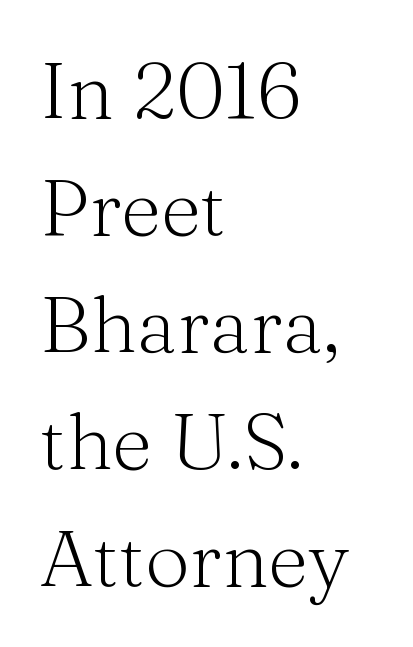
Q: Is the text bold? A: No.
Q: Is the text italic (slanted)? A: No, it is upright.
Q: Is the typeface a serif or a sans-serif typeface? A: Serif.
Q: Is the text underlined? A: No.
Q: How is the paragraph aligned? A: Left-aligned.
Q: Is the spacing between letters normal or unusually wide? A: Normal.
Q: Is the spacing between lines tight, normal or loose? A: Normal.
Q: Width (condensed, normal, or wide)? A: Normal.
Q: Stroke contrast? A: Medium.
Q: x-height? A: Medium.
Q: Monospaced? A: No.
